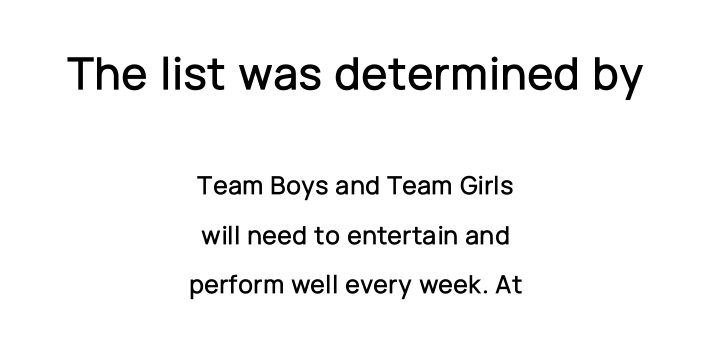
The image shows 48 px sans-serif type, upright; set centered, line spacing 1.83x, normal letter spacing, not underlined; the first (top) block is 1.78x larger; low stroke contrast and a medium x-height.
